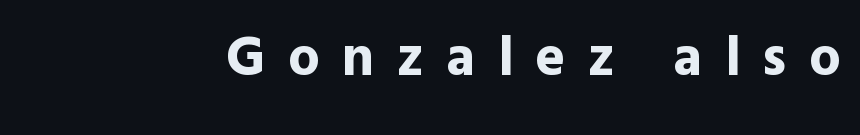
Q: Is the text bold? A: Yes.
Q: Is the text italic (slanted)? A: No, it is upright.
Q: Is the typeface a serif or a sans-serif typeface? A: Sans-serif.
Q: Is the text underlined? A: No.
Q: How is the paragraph aligned? A: Right-aligned.
Q: Is the spacing between letters normal or unusually wide? A: Unusually wide.
Q: Width (condensed, normal, or wide)? A: Normal.
Q: x-height? A: Medium.
Q: Monospaced? A: No.
